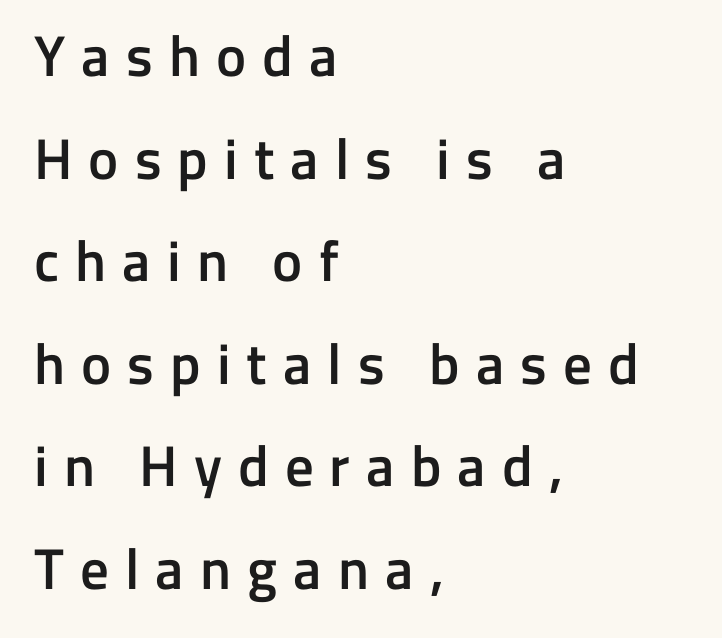
{"serif": "no", "italic": "no", "bold": "semi", "weight": "semibold", "width": "normal", "stroke_contrast": "low", "x_height": "medium", "monospaced": "no", "underline": "no", "align": "left", "line_spacing_ratio": 1.8, "letter_spacing": "wide", "letter_spacing_em": 0.28, "glyph_px": 57}
